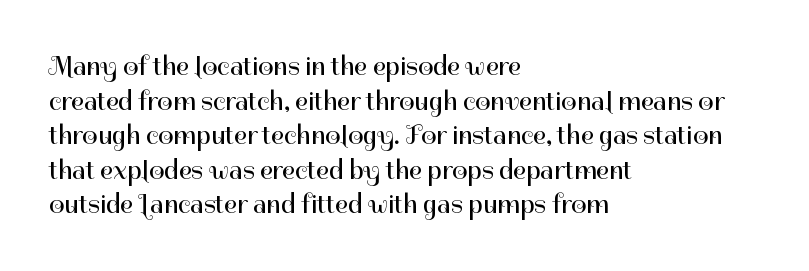
{"italic": "no", "bold": "no", "underline": "no", "align": "left", "line_spacing": "normal", "line_spacing_ratio": 1.28, "letter_spacing": "normal", "letter_spacing_em": 0.0, "glyph_px": 27}
